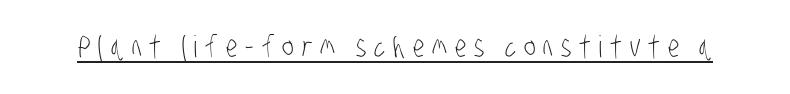
The face used here appears with an underline applied. Look at the tracking — it's clearly loosened, letters drifting apart. Here the designer chose a conventional face with non-uniform glyph widths. Heaviness? Minimal to ordinary, like unemphasized prose. Each letter's strokes conclude bluntly, with no projecting serifs.
